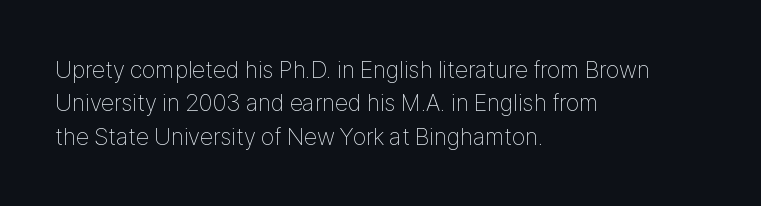
The image shows 24 px text type, upright; set left-aligned, normal line spacing (1.39x), normal letter spacing, not underlined.
